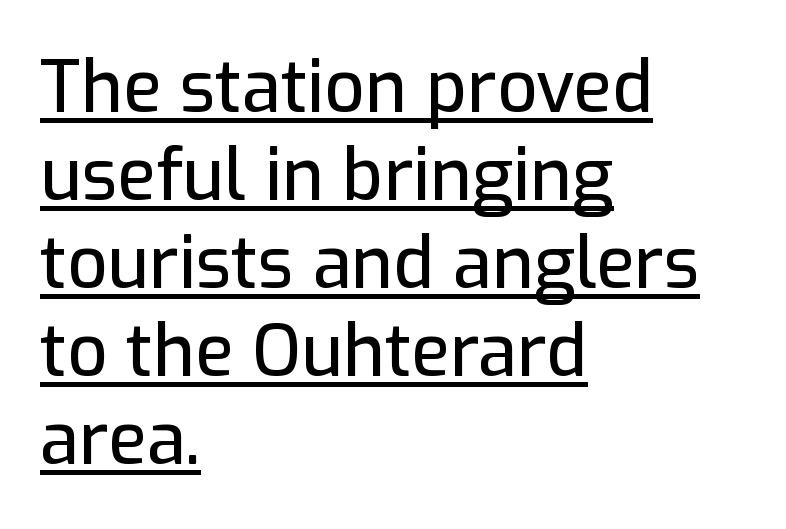
Q: Is the text italic (slanted)? A: No, it is upright.
Q: Is the typeface a serif or a sans-serif typeface? A: Sans-serif.
Q: Is the text underlined? A: Yes.
Q: How is the paragraph aligned? A: Left-aligned.
Q: Is the spacing between letters normal or unusually wide? A: Normal.
Q: Width (condensed, normal, or wide)? A: Normal.
Q: Stroke contrast? A: Low.
Q: x-height? A: Medium.
Q: Monospaced? A: No.
